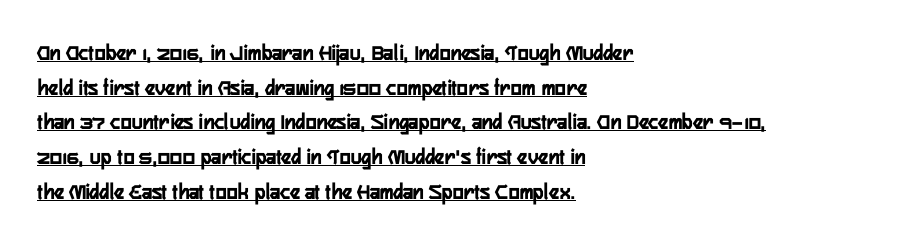
Q: Is the text italic (slanted)? A: No, it is upright.
Q: Is the text underlined? A: Yes.
Q: How is the paragraph aligned? A: Left-aligned.
Q: Is the spacing between letters normal or unusually wide? A: Normal.
Q: Is the spacing between lines tight, normal or loose? A: Normal.
